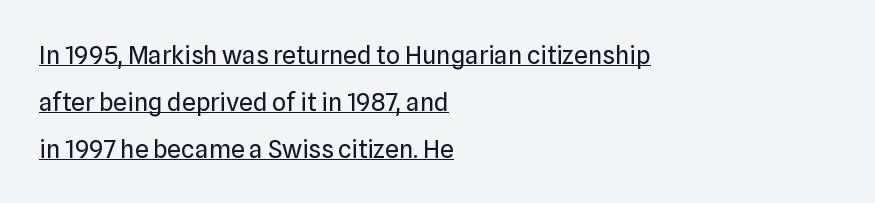
{"italic": "no", "bold": "no", "underline": "yes", "align": "left", "line_spacing_ratio": 1.88, "letter_spacing": "normal", "letter_spacing_em": 0.0, "glyph_px": 25}
